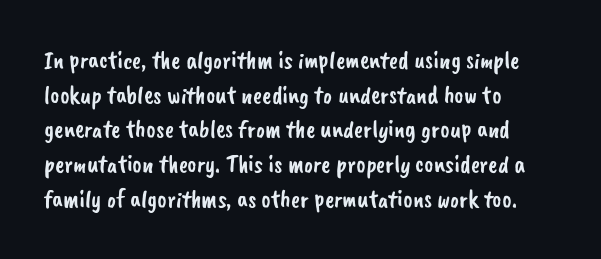
The leading is moderate, giving the passage an even texture. The passage shown is not underscored anywhere. These lines are set flush left with a ragged right edge. The tracking reads as untouched default to a designer's eye.
